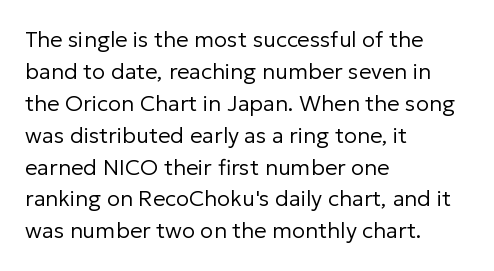
Q: Is the text bold? A: No.
Q: Is the text italic (slanted)? A: No, it is upright.
Q: Is the text underlined? A: No.
Q: How is the paragraph aligned? A: Left-aligned.
Q: Is the spacing between letters normal or unusually wide? A: Normal.
Q: Is the spacing between lines tight, normal or loose? A: Normal.
